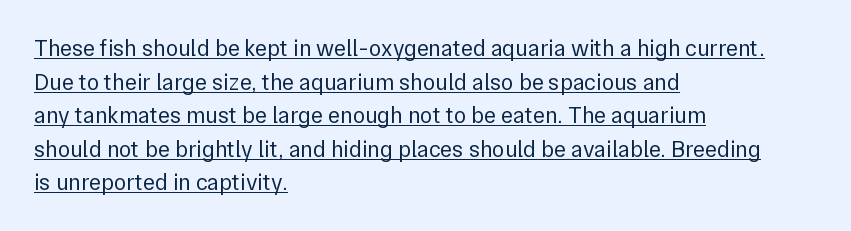
Q: Is the text bold? A: No.
Q: Is the text italic (slanted)? A: No, it is upright.
Q: Is the text underlined? A: Yes.
Q: How is the paragraph aligned? A: Left-aligned.
Q: Is the spacing between letters normal or unusually wide? A: Normal.
Q: Is the spacing between lines tight, normal or loose? A: Normal.
